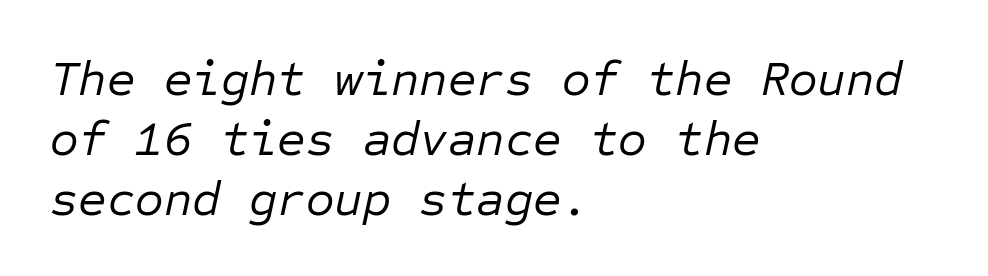
{"italic": "yes", "lean": "right", "slant_degrees": 12, "bold": "no", "weight": "regular", "width": "normal", "stroke_contrast": "low", "x_height": "medium", "monospaced": "yes", "underline": "no", "align": "left", "line_spacing_ratio": 1.22, "letter_spacing": "normal", "letter_spacing_em": 0.0, "glyph_px": 49}
